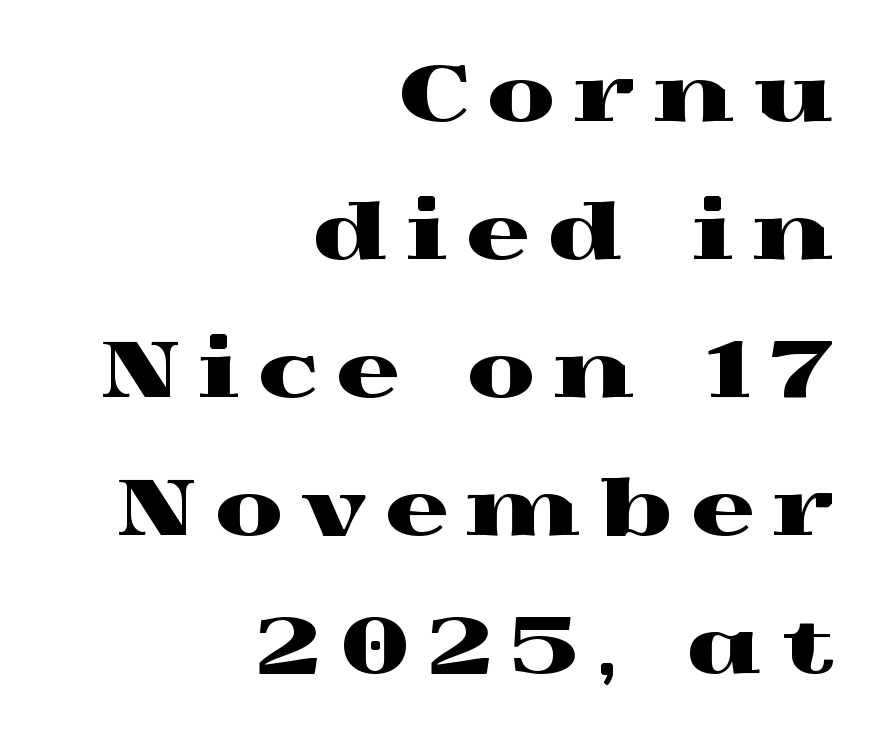
Q: Is the text italic (slanted)? A: No, it is upright.
Q: Is the typeface a serif or a sans-serif typeface? A: Serif.
Q: Is the text underlined? A: No.
Q: How is the paragraph aligned? A: Right-aligned.
Q: Is the spacing between letters normal or unusually wide? A: Unusually wide.
Q: Width (condensed, normal, or wide)? A: Wide.
Q: x-height? A: Medium.
Q: Monospaced? A: No.
